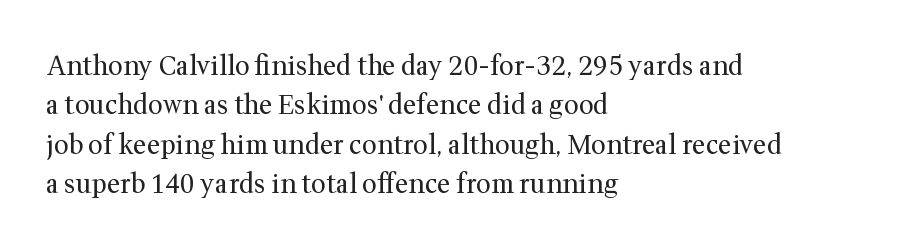
{"italic": "no", "bold": "no", "underline": "no", "align": "left", "line_spacing": "normal", "line_spacing_ratio": 1.51, "letter_spacing": "normal", "letter_spacing_em": 0.0, "glyph_px": 26}
